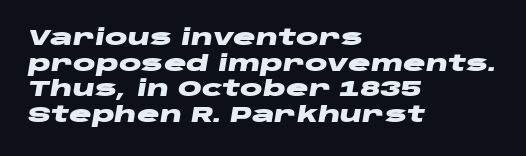
Q: Is the text bold? A: Yes.
Q: Is the text italic (slanted)? A: Yes, it leans right by about 10 degrees.
Q: Is the text underlined? A: No.
Q: How is the paragraph aligned? A: Left-aligned.
Q: Is the spacing between letters normal or unusually wide? A: Normal.
